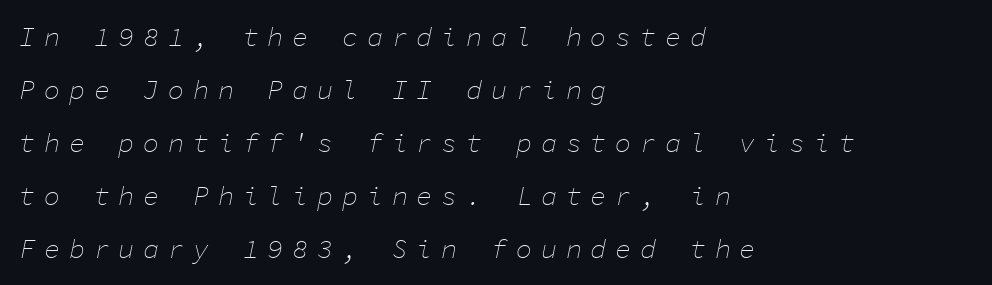
The image shows 27 px text type, italic (leaning right); set left-aligned, loose line spacing (1.96x), unusually wide letter spacing (+0.32 em), not underlined.
